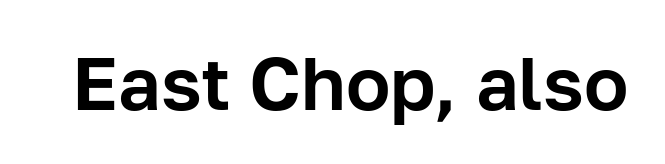
This is sans-serif lettering, the kind often seen on screens and signage. Nobody touched the tracking dial on this one. Clear beneath every line of the passage. Quick note: not italic, upright. This sample has the flowing, uneven cadence of proportional lettering.
